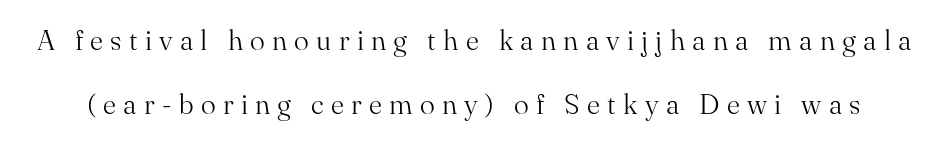
The font sits on the lighter half of the weight spectrum, regular included. You could not count columns in this text — the font is proportionally spaced. Each word looks stretched out because of the extra space between its letters. Bare-footed words on every line. Students, observe: this is what heavily led, spacious text looks like.
